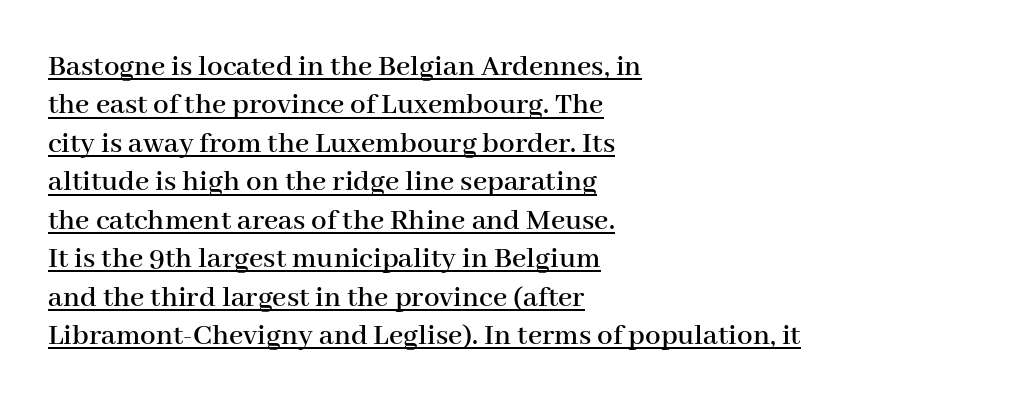
Is the letter spacing exaggerated? No — it looks like the ordinary default. Like a heading marked for emphasis, these lines bear an underscore. These lines were composed using upright roman letters. All the whitespace from short lines collects on the right. The passage shown is typeset with a serif family. The letters advance in unequal steps, a hallmark of proportional type.
